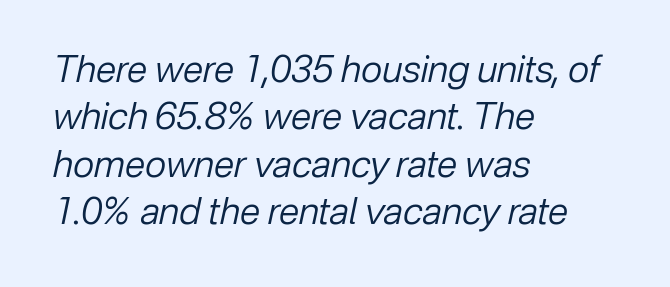
The image shows 37 px regular-weight type, italic (leaning right); set left-aligned, normal line spacing (1.28x), normal letter spacing, not underlined; low stroke contrast and a medium x-height.
